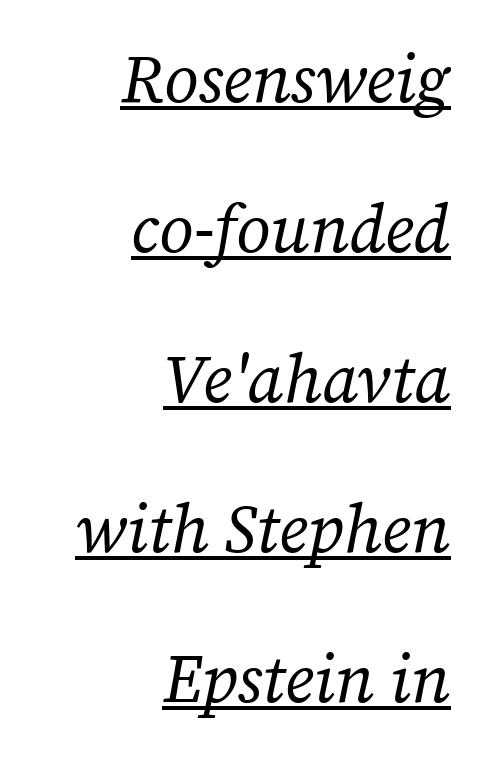
Q: Is the text bold? A: No.
Q: Is the text italic (slanted)? A: Yes, it leans right by about 12 degrees.
Q: Is the typeface a serif or a sans-serif typeface? A: Serif.
Q: Is the text underlined? A: Yes.
Q: How is the paragraph aligned? A: Right-aligned.
Q: Is the spacing between letters normal or unusually wide? A: Normal.
Q: Is the spacing between lines tight, normal or loose? A: Loose.
Q: Width (condensed, normal, or wide)? A: Normal.
Q: Stroke contrast? A: Low.
Q: x-height? A: Medium.
Q: Monospaced? A: No.
